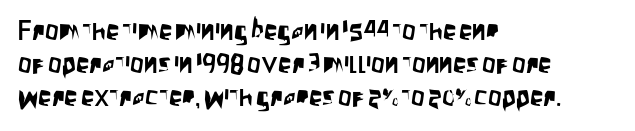
{"italic": "no", "underline": "no", "align": "left", "line_spacing_ratio": 1.23, "letter_spacing": "normal", "letter_spacing_em": 0.0, "glyph_px": 27}
